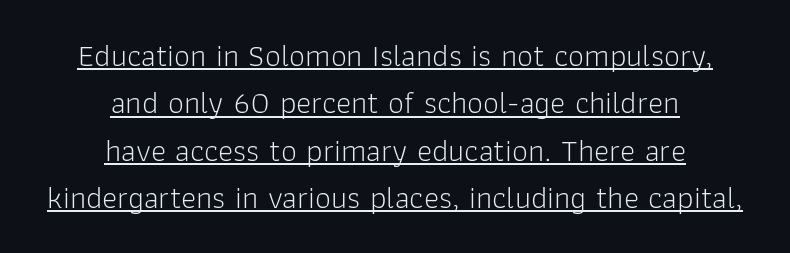
Every row of glyphs is offset so its center matches the block's center. Tracking here is standard; glyphs follow each other at the usual distance. The typesetter has applied underlining to the passage shown. Here the designer chose a conventional face with non-uniform glyph widths. The block of text has a typical density, with ordinary space between rows. Typographically, this falls in the sans-serif category.
